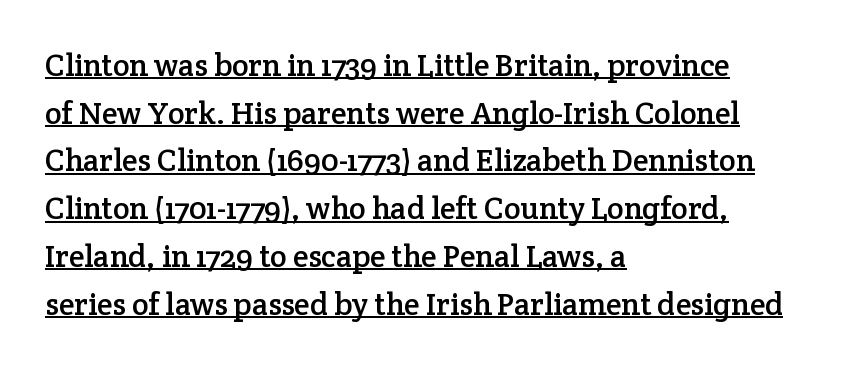
{"serif": "yes", "italic": "no", "width": "normal", "stroke_contrast": "low", "x_height": "medium", "monospaced": "no", "underline": "yes", "align": "left", "line_spacing": "normal", "line_spacing_ratio": 1.54, "letter_spacing": "normal", "letter_spacing_em": 0.0, "glyph_px": 31}
